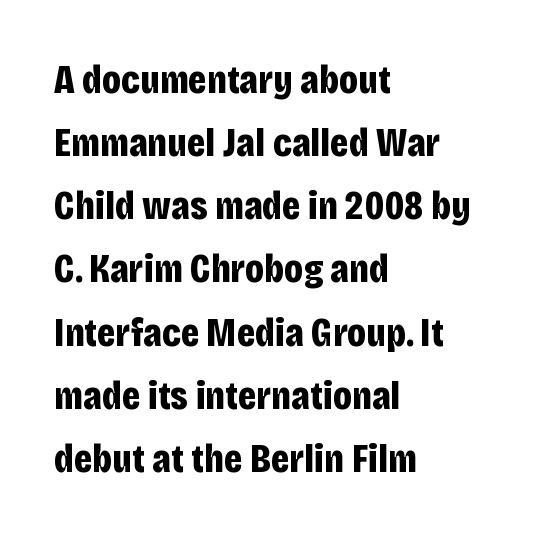
{"serif": "no", "italic": "no", "bold": "yes", "weight": "bold", "width": "condensed", "stroke_contrast": "low", "x_height": "large", "monospaced": "no", "underline": "no", "align": "left", "line_spacing": "normal", "line_spacing_ratio": 1.54, "letter_spacing": "normal", "letter_spacing_em": 0.0, "glyph_px": 41}
